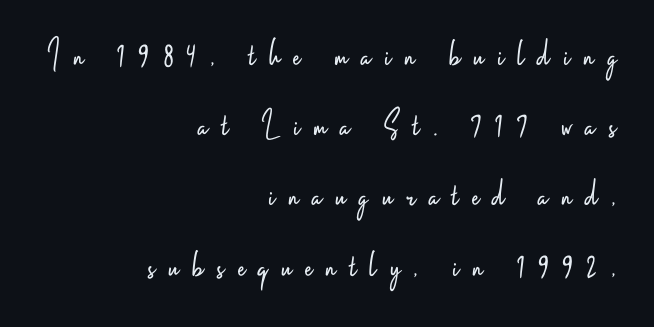
The image shows 39 px light, condensed sans-serif type; set right-aligned, line spacing 1.8x, unusually wide letter spacing (+0.35 em), not underlined; low stroke contrast and a small x-height.
